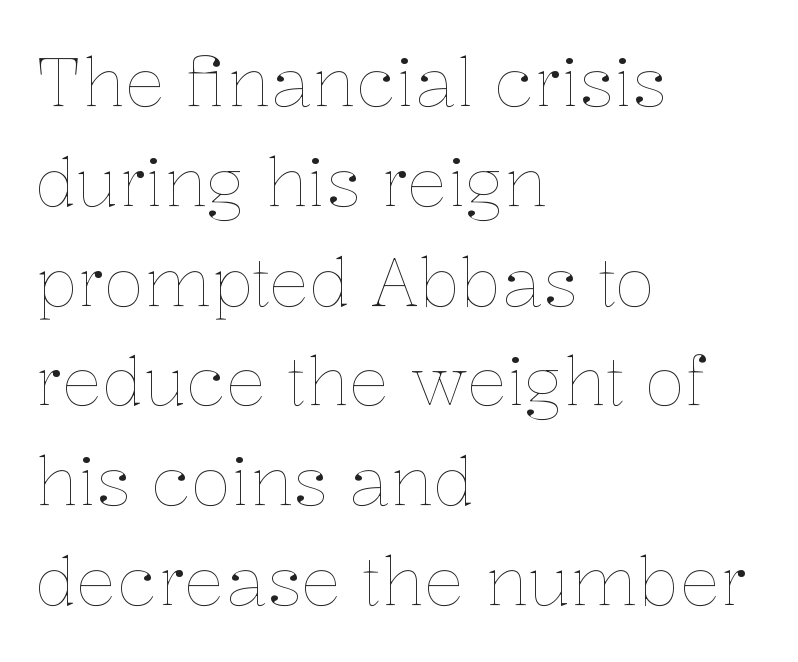
Plain, unruled lines of type. The letterforms sit shoulder to shoulder at normal distance. These lines are rendered in a variable-pitch font. Each stroke keeps to a modest, everyday thickness or less. Line spacing here is normal. Posture: straight, roman, zero tilt.
